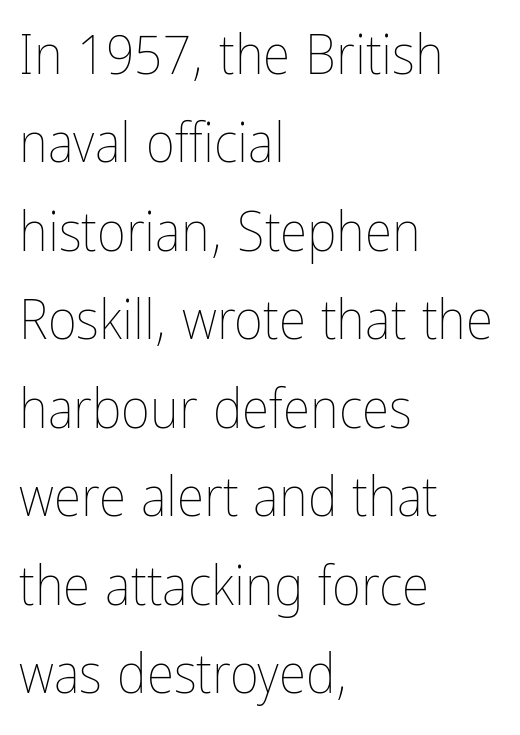
How would I describe the line gaps? Plain and ordinary. On a weight scale, this lands at 450 or below. In terms of letterspacing, this is plain default setting. The typography opts for an upright posture over an oblique one. Looks like regular typesetting: each glyph gets only the width it needs.
